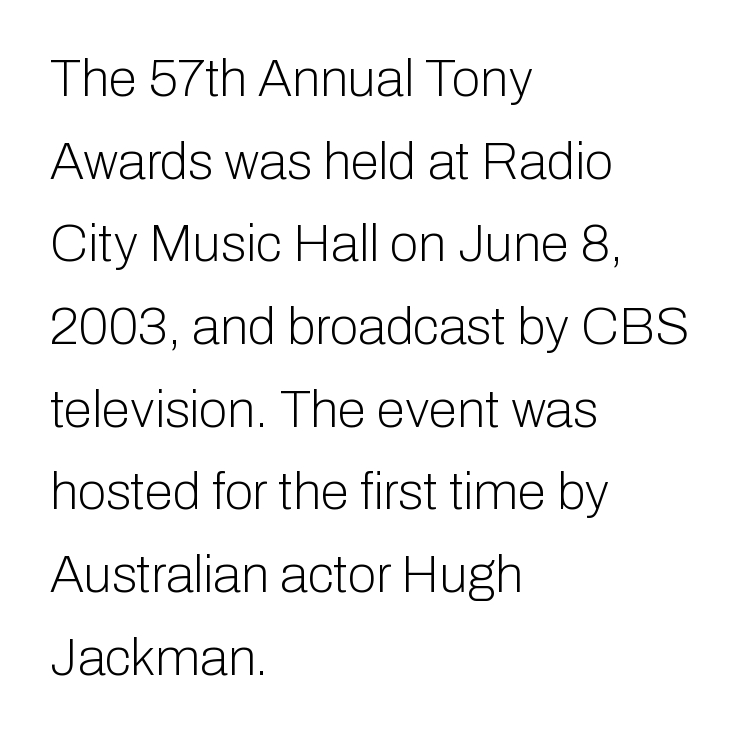
The image shows 52 px light sans-serif type, upright; set left-aligned, normal line spacing (1.59x), normal letter spacing, not underlined; low stroke contrast and a medium x-height.
